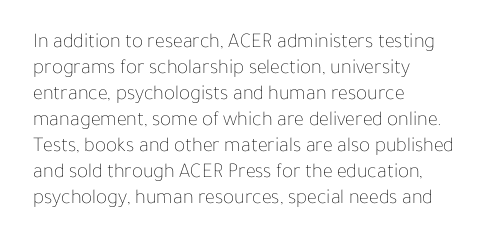
{"italic": "no", "bold": "no", "underline": "no", "align": "left", "line_spacing_ratio": 1.24, "letter_spacing": "normal", "letter_spacing_em": 0.0, "glyph_px": 21}
